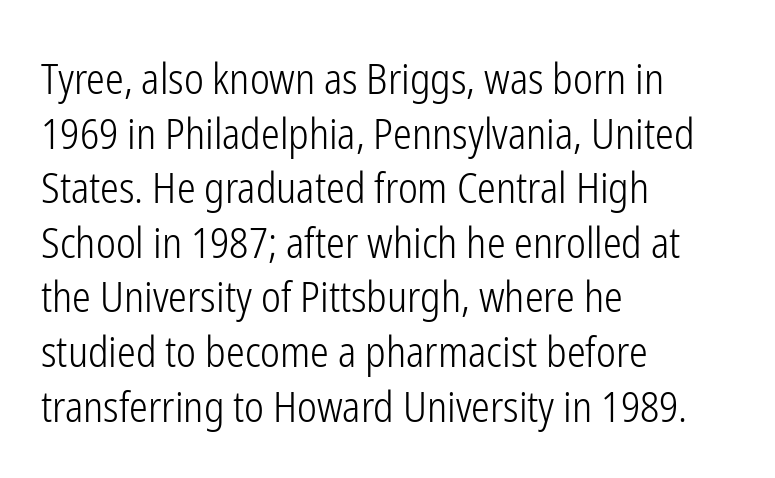
{"serif": "no", "italic": "no", "bold": "no", "weight": "light", "width": "condensed", "stroke_contrast": "low", "x_height": "medium", "monospaced": "no", "underline": "no", "align": "left", "line_spacing": "normal", "line_spacing_ratio": 1.3, "letter_spacing": "normal", "letter_spacing_em": 0.0, "glyph_px": 42}
